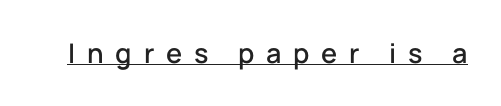
The image shows 27 px text type, upright; set unusually wide letter spacing (+0.44 em), underlined.
